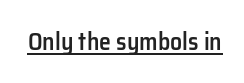
{"italic": "no", "bold": "semi", "underline": "yes", "letter_spacing": "normal", "letter_spacing_em": 0.0, "glyph_px": 24}
